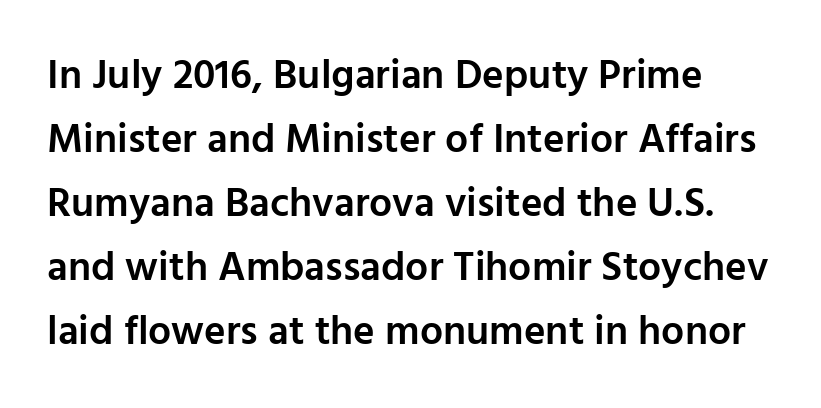
Q: Is the text bold? A: Semi-bold.
Q: Is the text italic (slanted)? A: No, it is upright.
Q: Is the typeface a serif or a sans-serif typeface? A: Sans-serif.
Q: Is the text underlined? A: No.
Q: Is the spacing between letters normal or unusually wide? A: Normal.
Q: Is the spacing between lines tight, normal or loose? A: Normal.
Q: Width (condensed, normal, or wide)? A: Normal.
Q: Stroke contrast? A: Low.
Q: x-height? A: Medium.
Q: Monospaced? A: No.
